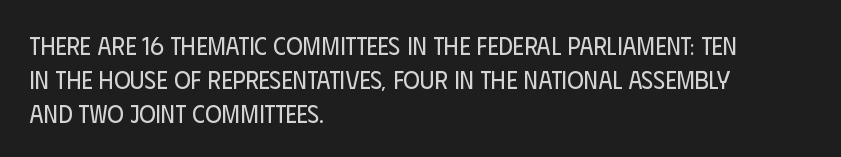
A normal amount of white space separates one row of letters from the next. Honestly, the letter spacing is just normal — you wouldn't notice it. The font's upright variant was chosen for this text. Is this a heavy cut? Hardly; it is regular or lighter. Caption: multi-line text, flush left, ragged right.
